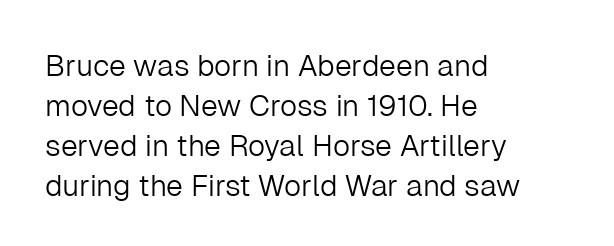
The image shows 30 px light sans-serif type, upright; set left-aligned, normal line spacing (1.33x), normal letter spacing, not underlined; low stroke contrast and a medium x-height.
